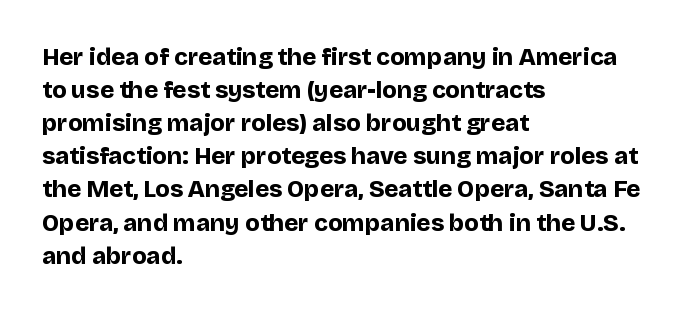
These lines keep a tight, regular rhythm from letter to letter. Heavy-handed strokes throughout: this text is bold. A normal amount of white space separates one row of letters from the next. The font's upright variant was chosen for this text. The string is rendered with underlining switched off. Which margin do the lines hug? The left one — the right edge is uneven.
